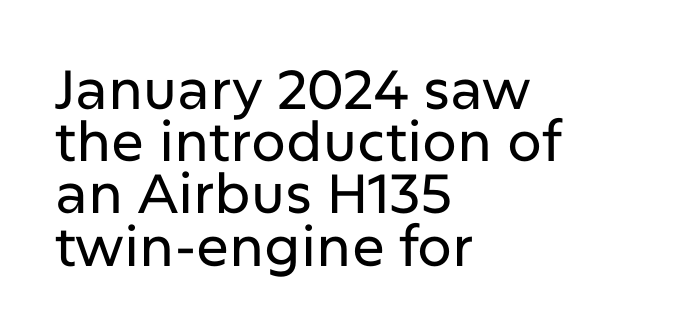
The image shows 55 px sans-serif type, upright; set left-aligned, tight line spacing (0.95x), normal letter spacing, not underlined; low stroke contrast and a medium x-height.
